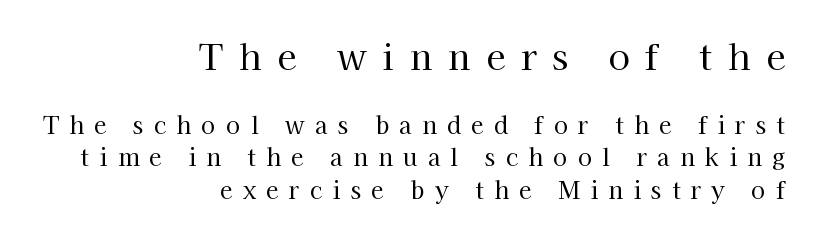
Display-style spreading of the glyphs; the letterfit is very open. Between these two stacked blocks, the higher one wins on size. The gap between lines stays unmarked. The typesetting does not lean heavy: it is not bold.
